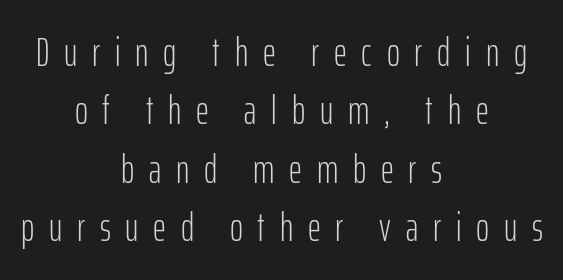
The image shows 40 px light, condensed sans-serif type, upright; set centered, normal line spacing (1.46x), unusually wide letter spacing (+0.37 em), not underlined; low stroke contrast and a medium x-height.
